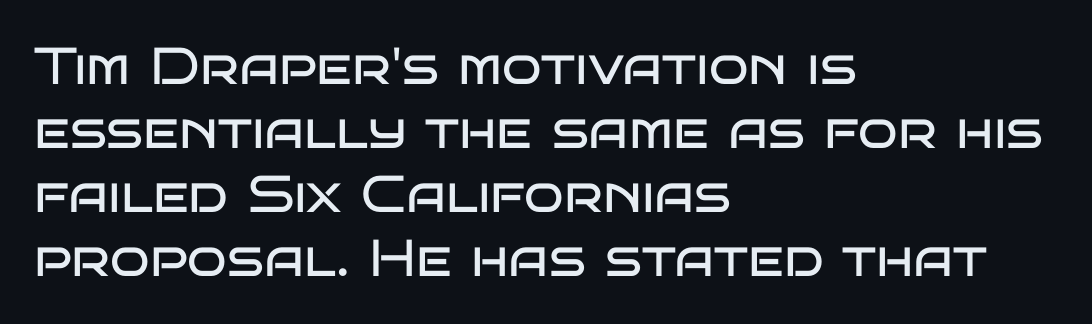
The image shows 52 px regular-weight, wide sans-serif type, upright; set left-aligned, line spacing 1.23x, normal letter spacing, not underlined; low stroke contrast and a large x-height.
